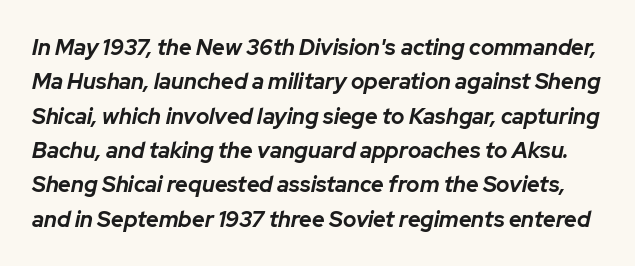
{"italic": "yes", "lean": "right", "slant_degrees": 12, "bold": "yes", "underline": "no", "line_spacing": "normal", "line_spacing_ratio": 1.56, "letter_spacing": "normal", "letter_spacing_em": 0.0, "glyph_px": 22}
